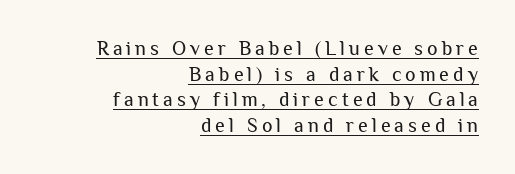
The image shows 20 px text type, upright; set right-aligned, normal line spacing (1.28x), unusually wide letter spacing (+0.2 em), underlined.
